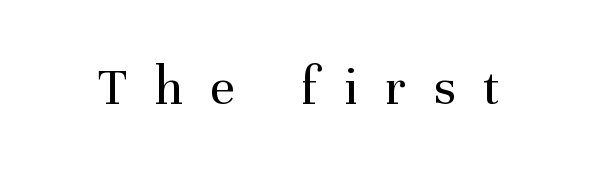
Letters rest on an invisible, unmarked baseline. Is the type heavy? It reads as light-to-regular instead. These lines are composed in type with serifs. You could only call the tracking loose — the letters float apart. It's the straight-up-and-down kind of type.
